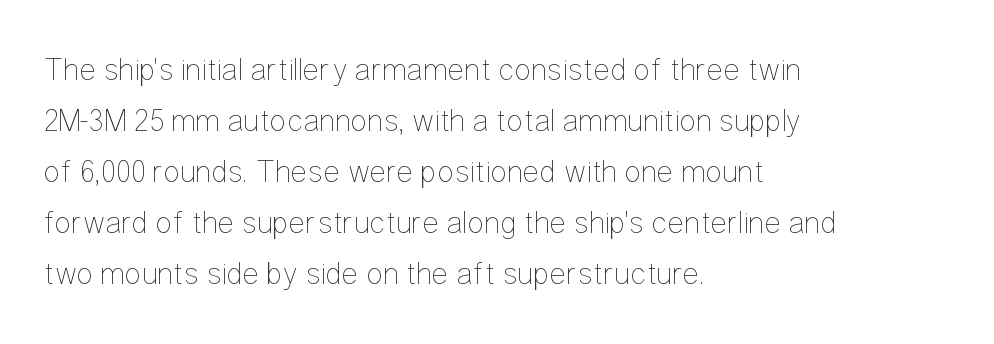
{"italic": "no", "bold": "no", "weight": "thin", "width": "condensed", "stroke_contrast": "low", "x_height": "medium", "monospaced": "no", "underline": "no", "align": "left", "line_spacing": "normal", "line_spacing_ratio": 1.59, "letter_spacing": "normal", "letter_spacing_em": 0.0, "glyph_px": 32}
